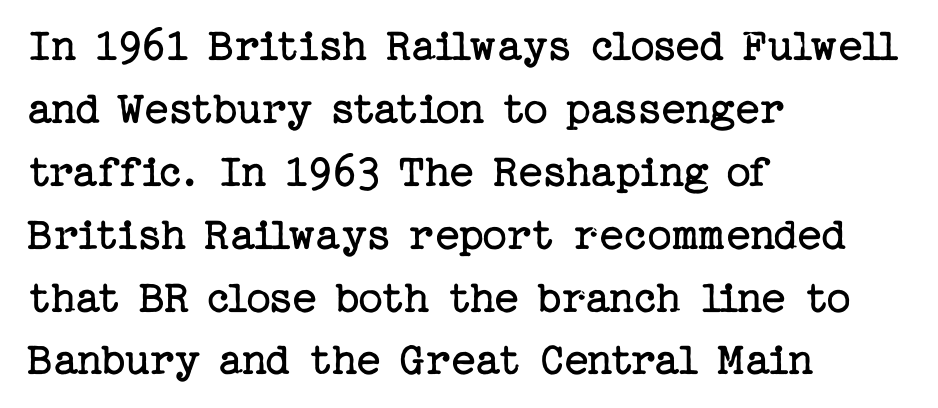
The image shows 48 px regular-weight serif type, upright; set left-aligned, normal line spacing (1.31x), normal letter spacing, not underlined; low stroke contrast and a medium x-height.
